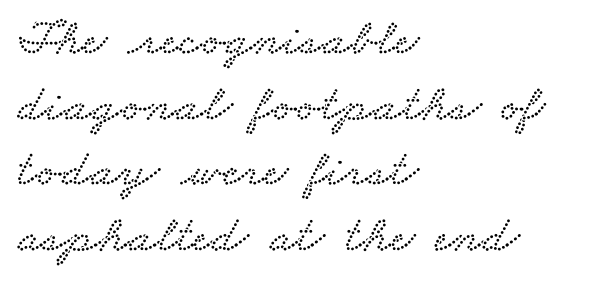
The rag falls on the right side of this text block. This rendering employs a face with finishing strokes, i.e., a serif. Proportional: the letters do not fall into vertical columns. Baseline-to-baseline distance is the conventional proportion of letter height. Check the space under the baseline: it is left empty.
